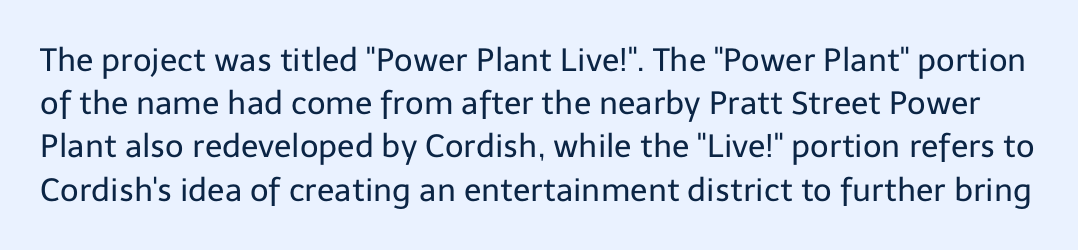
The image shows 32 px regular-weight sans-serif type, upright; set normal line spacing (1.35x), normal letter spacing, not underlined; low stroke contrast and a medium x-height.
